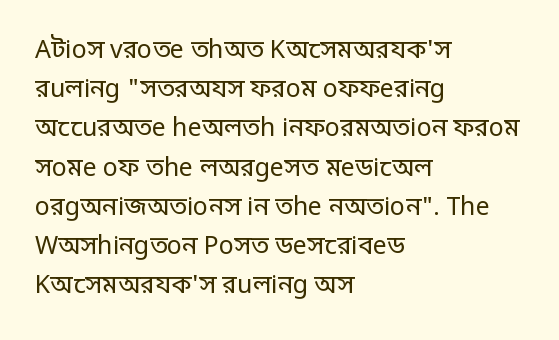
Is this a heavy cut? Hardly; it is regular or lighter. In CSS terms this would be text-align: left. Words appear dense and cohesive because spacing is normal. The gap between lines stays unmarked. Reading down the column, the eye jumps a familiar distance to each next line. This is roman type, the default non-slanted kind.
